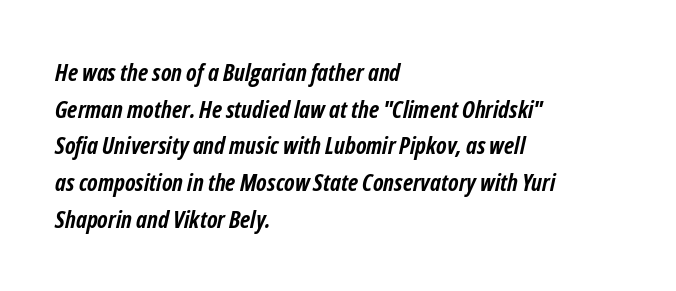
Q: Is the text bold? A: Yes.
Q: Is the text italic (slanted)? A: Yes, it leans right by about 12 degrees.
Q: Is the text underlined? A: No.
Q: How is the paragraph aligned? A: Left-aligned.
Q: Is the spacing between letters normal or unusually wide? A: Normal.
Q: Is the spacing between lines tight, normal or loose? A: Normal.
